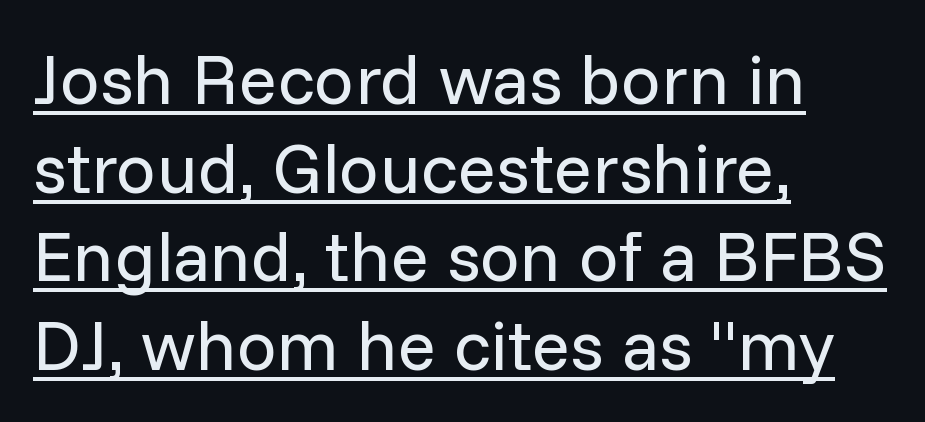
{"serif": "no", "italic": "no", "bold": "no", "weight": "regular", "width": "normal", "stroke_contrast": "low", "x_height": "medium", "monospaced": "no", "underline": "yes", "align": "left", "line_spacing": "normal", "line_spacing_ratio": 1.25, "letter_spacing": "normal", "letter_spacing_em": 0.0, "glyph_px": 71}
